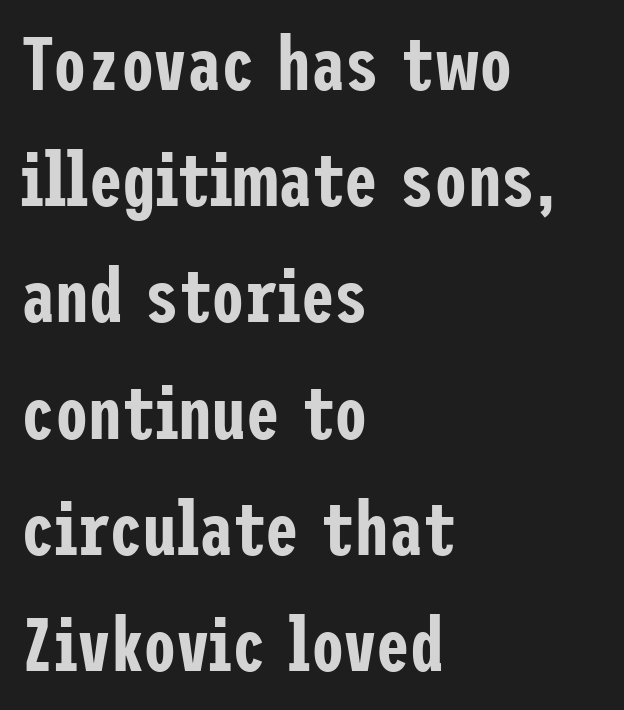
The image shows 75 px condensed sans-serif type, upright; set left-aligned, normal line spacing (1.55x), normal letter spacing, not underlined; low stroke contrast and a medium x-height.
